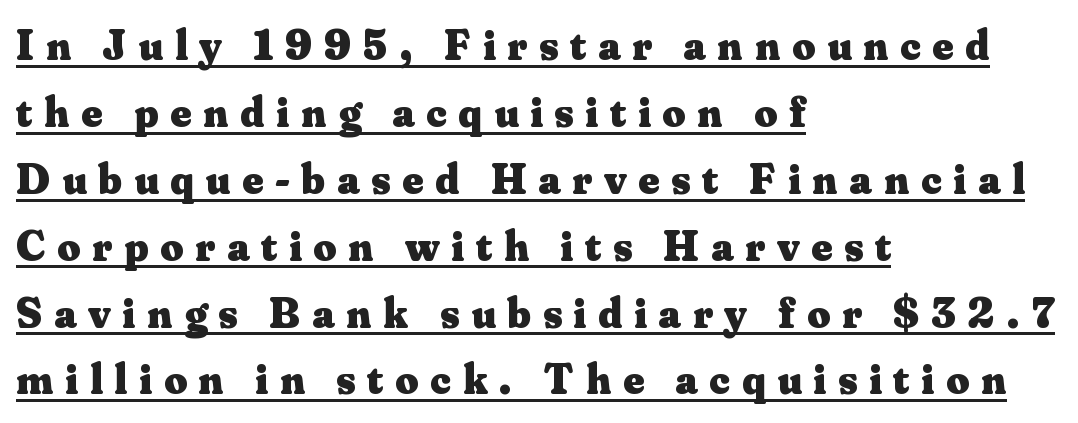
Q: Is the text bold? A: Yes.
Q: Is the text italic (slanted)? A: No, it is upright.
Q: Is the typeface a serif or a sans-serif typeface? A: Serif.
Q: Is the text underlined? A: Yes.
Q: How is the paragraph aligned? A: Left-aligned.
Q: Is the spacing between letters normal or unusually wide? A: Unusually wide.
Q: Is the spacing between lines tight, normal or loose? A: Normal.
Q: Width (condensed, normal, or wide)? A: Normal.
Q: Stroke contrast? A: Medium.
Q: x-height? A: Small.
Q: Monospaced? A: No.
